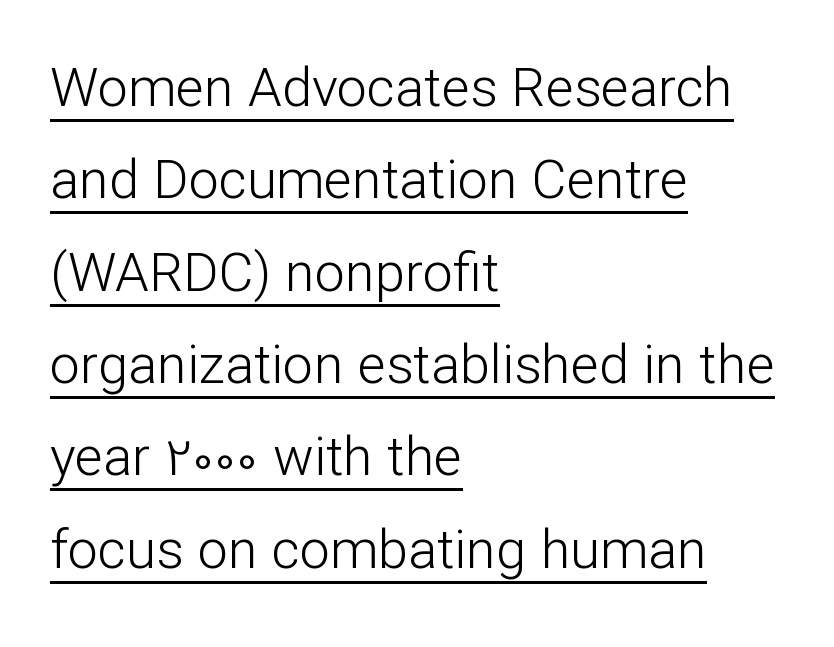
The image shows 54 px light sans-serif type, upright; set left-aligned, line spacing 1.71x, normal letter spacing, underlined; low stroke contrast and a medium x-height.
